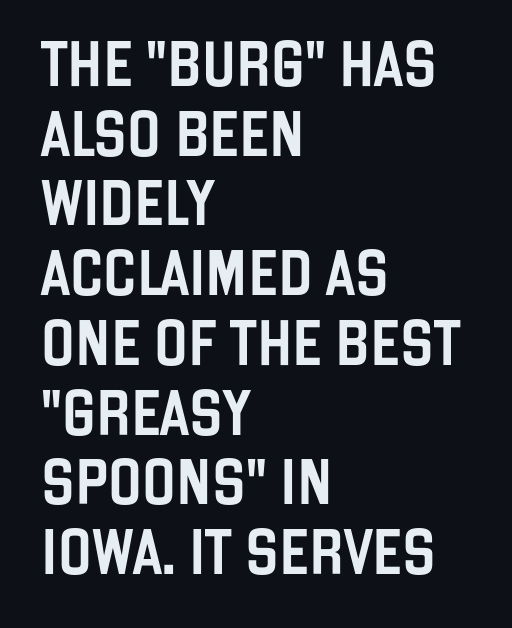
The passage shown is typeset with a sans-serif family. A bare baseline throughout the passage. Quick note: interline space is typical. Ordinary non-slanted type is in use. Do the characters align in a grid? No, the font is proportional.
